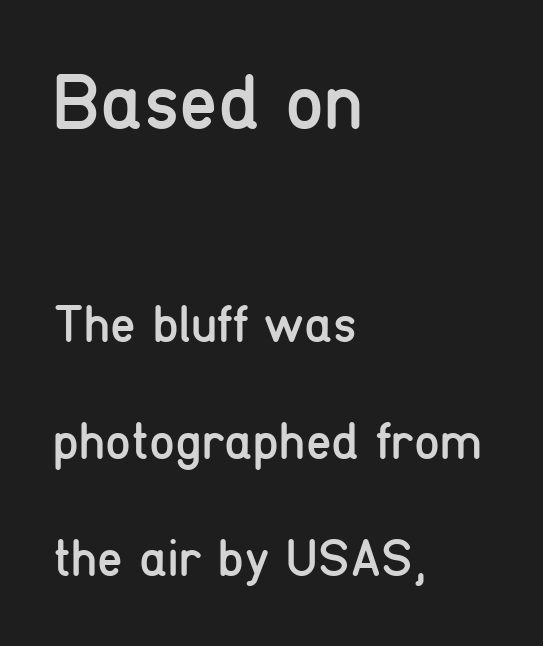
Q: Is the text bold? A: No.
Q: Is the text italic (slanted)? A: No, it is upright.
Q: Is the typeface a serif or a sans-serif typeface? A: Sans-serif.
Q: Is the text underlined? A: No.
Q: How is the paragraph aligned? A: Left-aligned.
Q: Is the spacing between letters normal or unusually wide? A: Normal.
Q: Is the spacing between lines tight, normal or loose? A: Loose.
Q: Which block of text is set in a larger size, the first (top) or the second (bottom)? A: The first (top) one.
Q: Width (condensed, normal, or wide)? A: Condensed.
Q: Stroke contrast? A: Low.
Q: x-height? A: Medium.
Q: Monospaced? A: No.
